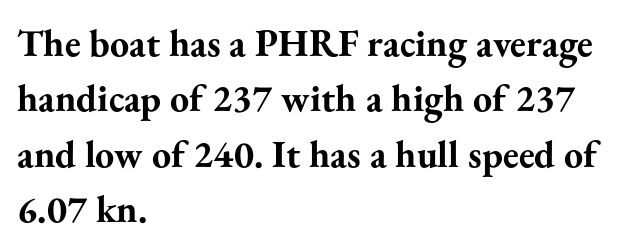
{"serif": "yes", "italic": "no", "bold": "yes", "weight": "bold", "width": "normal", "stroke_contrast": "medium", "x_height": "small", "monospaced": "no", "underline": "no", "align": "left", "line_spacing": "normal", "line_spacing_ratio": 1.46, "letter_spacing": "normal", "letter_spacing_em": 0.0, "glyph_px": 38}
